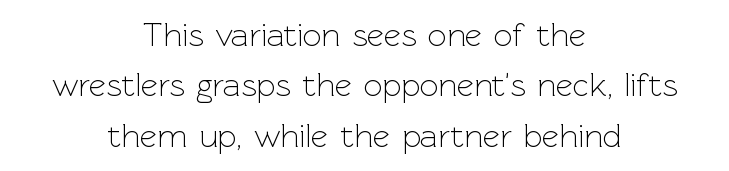
The image shows 33 px light sans-serif type, upright; set centered, normal line spacing (1.53x), normal letter spacing, not underlined; a medium x-height.
